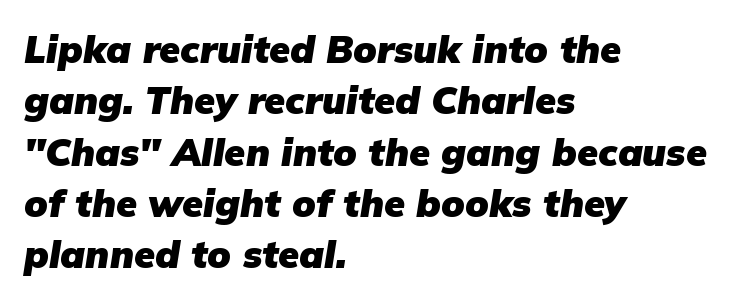
Q: Is the text bold? A: Yes.
Q: Is the text italic (slanted)? A: Yes, it leans right by about 9 degrees.
Q: Is the text underlined? A: No.
Q: How is the paragraph aligned? A: Left-aligned.
Q: Is the spacing between letters normal or unusually wide? A: Normal.
Q: Is the spacing between lines tight, normal or loose? A: Normal.
Q: Width (condensed, normal, or wide)? A: Normal.
Q: Stroke contrast? A: Low.
Q: x-height? A: Medium.
Q: Monospaced? A: No.
